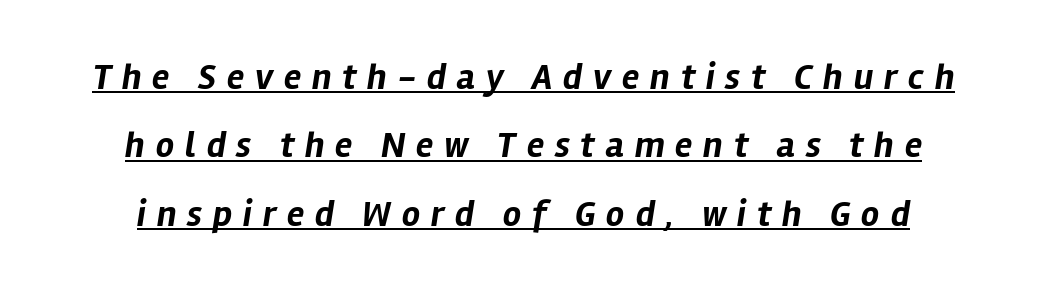
{"italic": "yes", "lean": "right", "slant_degrees": 12, "bold": "yes", "weight": "bold", "width": "normal", "stroke_contrast": "low", "x_height": "medium", "monospaced": "no", "underline": "yes", "align": "center", "line_spacing": "loose", "line_spacing_ratio": 1.9, "letter_spacing": "wide", "letter_spacing_em": 0.3, "glyph_px": 36}
